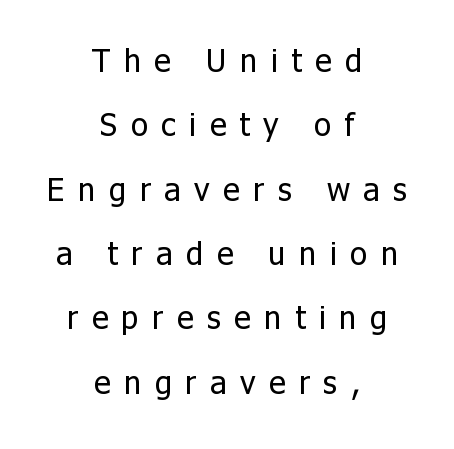
{"serif": "no", "italic": "no", "bold": "no", "weight": "regular", "width": "normal", "stroke_contrast": "low", "x_height": "medium", "monospaced": "no", "underline": "no", "align": "center", "line_spacing": "loose", "line_spacing_ratio": 2.01, "letter_spacing": "wide", "letter_spacing_em": 0.42, "glyph_px": 32}
